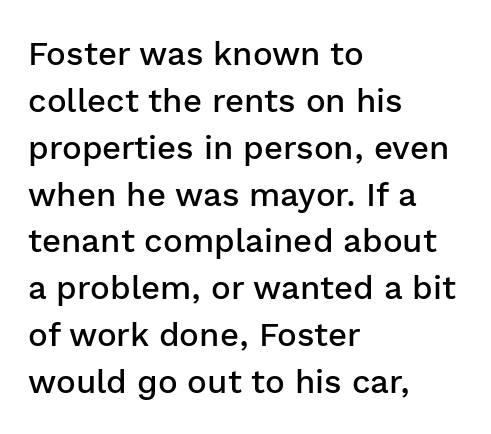
The image shows 33 px semibold sans-serif type, upright; set left-aligned, normal line spacing (1.42x), normal letter spacing, not underlined; low stroke contrast and a medium x-height.
